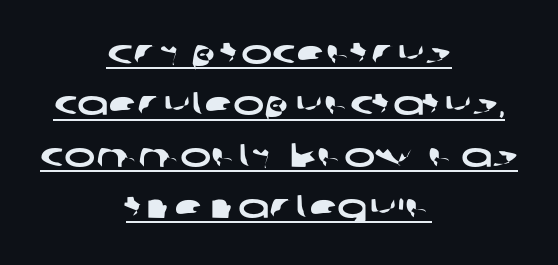
This sample uses plain, unmodified letter spacing. Has an underline been added? It has. Are there feet on the stems? There aren't — it's a sans. One glance says typical: line gaps are just what's usual. Is this a fixed-width face? No — the glyphs have proportional, varying widths.
